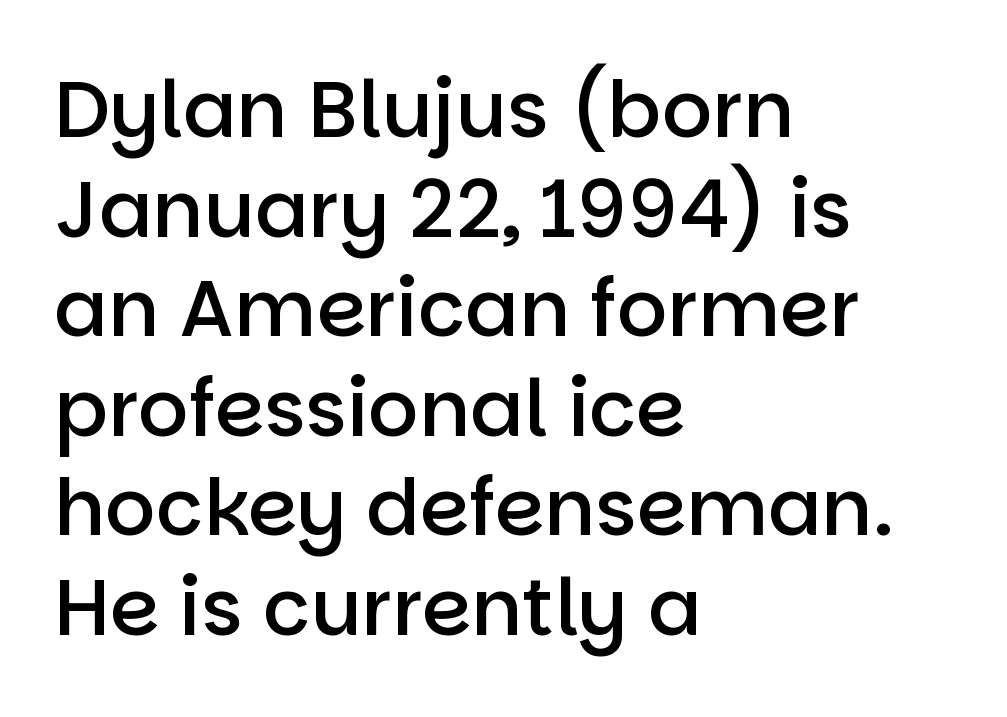
{"serif": "no", "italic": "no", "bold": "semi", "weight": "semibold", "width": "normal", "stroke_contrast": "low", "x_height": "large", "monospaced": "no", "underline": "no", "align": "left", "line_spacing": "normal", "line_spacing_ratio": 1.26, "letter_spacing": "normal", "letter_spacing_em": 0.0, "glyph_px": 79}
